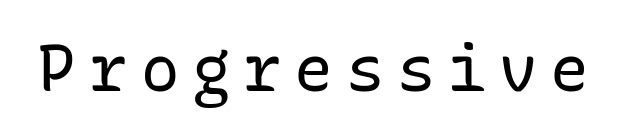
Q: Is the text bold? A: No.
Q: Is the text italic (slanted)? A: No, it is upright.
Q: Is the typeface a serif or a sans-serif typeface? A: Sans-serif.
Q: Is the text underlined? A: No.
Q: Is the spacing between letters normal or unusually wide? A: Unusually wide.
Q: Width (condensed, normal, or wide)? A: Normal.
Q: Stroke contrast? A: Low.
Q: x-height? A: Medium.
Q: Monospaced? A: Yes.
